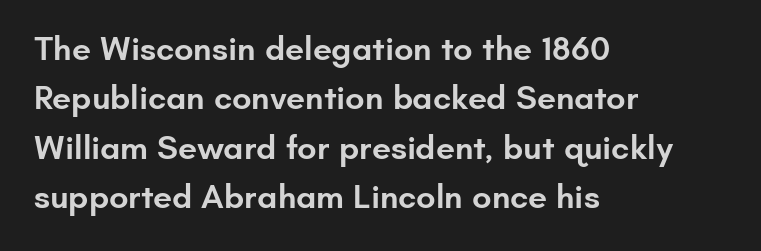
You could not count columns in this text — the font is proportionally spaced. Each new line begins a customary step beneath the previous one. Unmarked baselines from the first word to the last. The compositor pushed each line to the left boundary. Each glyph is drawn with semibold strokes, heavier than normal yet not fully bold.
